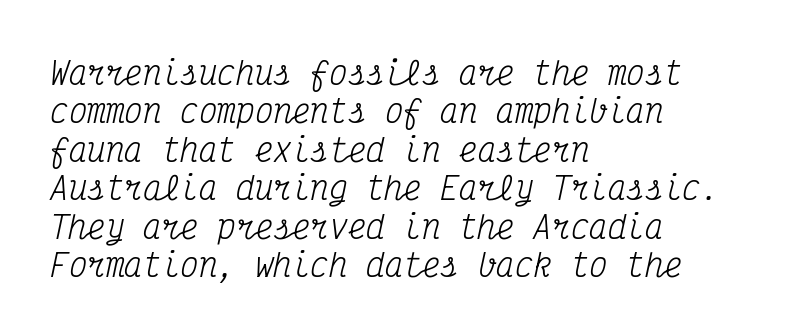
These lines are set flush left with a ragged right edge. Summary of weight: not heavy and not bold. The face used here has a pronounced slope to its letters. The zone under the glyphs is completely vacant. Spacing verdict: monospaced, one width for all characters.
